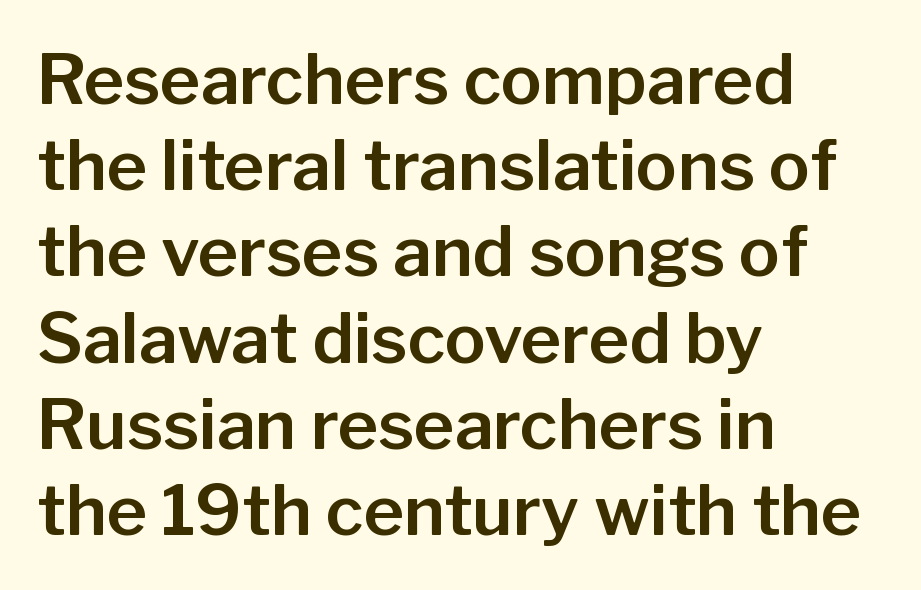
The image shows 69 px sans-serif type, upright; set left-aligned, normal line spacing (1.25x), normal letter spacing, not underlined; low stroke contrast and a medium x-height.
